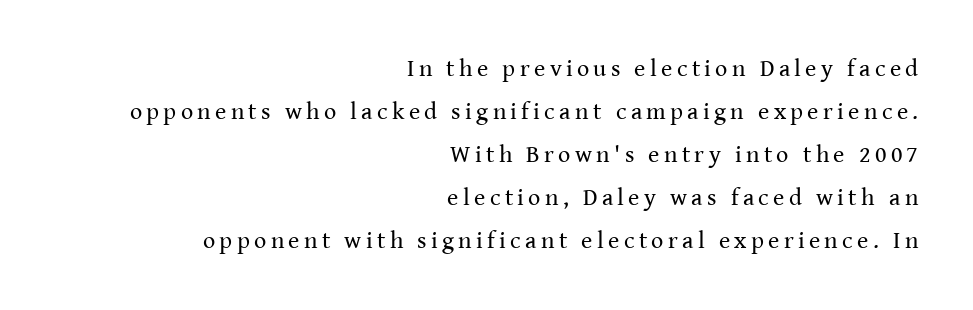
The image shows 24 px text type, upright; set right-aligned, line spacing 1.79x, not underlined.
